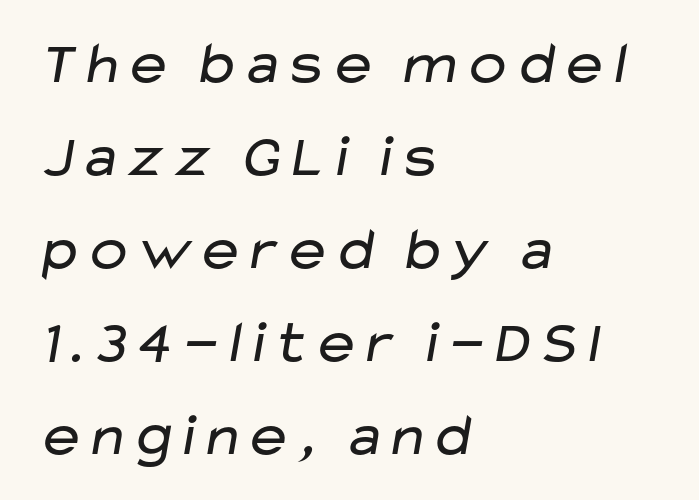
Is this a sans? Yes — the strokes have no serifs. Interline gaps are of average width in this sample. Compared with a centered layout, this one pins lines to the left instead. Compared with a typical body face, this is equally light or lighter still.
